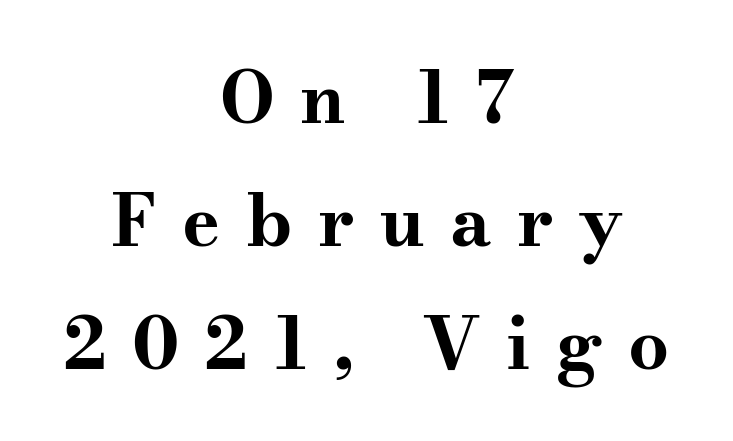
Q: Is the text bold? A: Yes.
Q: Is the text italic (slanted)? A: No, it is upright.
Q: Is the typeface a serif or a sans-serif typeface? A: Serif.
Q: Is the text underlined? A: No.
Q: How is the paragraph aligned? A: Centered.
Q: Is the spacing between letters normal or unusually wide? A: Unusually wide.
Q: Width (condensed, normal, or wide)? A: Wide.
Q: Stroke contrast? A: Medium.
Q: x-height? A: Small.
Q: Monospaced? A: No.
